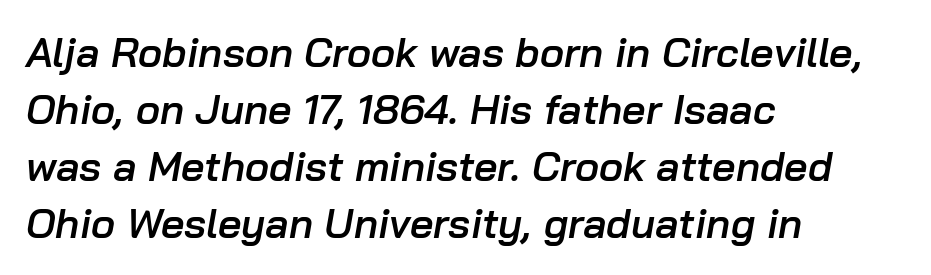
The image shows 41 px semibold type, italic (leaning right); set left-aligned, normal line spacing (1.39x), normal letter spacing, not underlined; low stroke contrast and a medium x-height.
